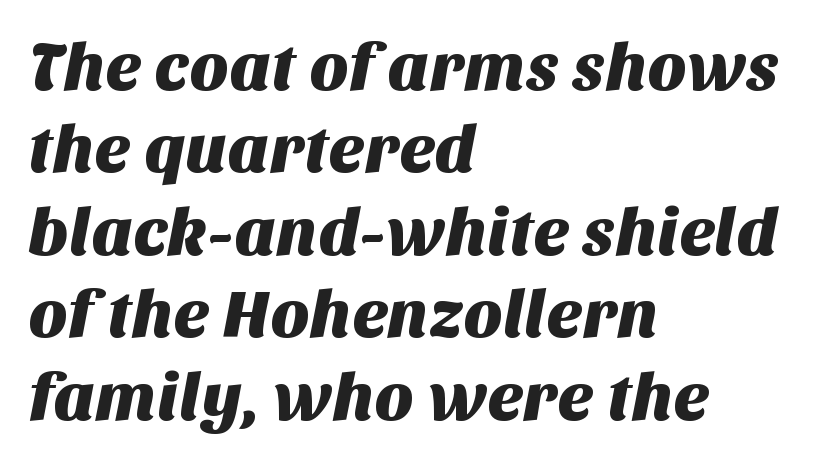
Quick note: underline off. The gaps between neighbouring characters are ordinary and unremarkable. Character widths vary here, with narrow letters taking less room than wide ones. The typeface chosen for these lines omits serifs. The paragraph shown leans on its left margin.
